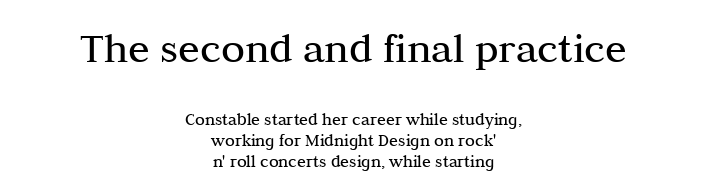
{"serif": "yes", "italic": "no", "bold": "no", "weight": "regular", "width": "normal", "stroke_contrast": "medium", "x_height": "medium", "monospaced": "no", "underline": "no", "align": "center", "line_spacing_ratio": 1.16, "letter_spacing": "normal", "letter_spacing_em": 0.0, "larger_block": "first", "size_ratio": 2.44, "glyph_px": 44}
